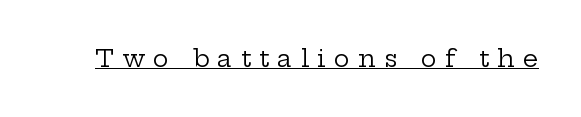
Weight: regular or lighter. Italic? Not at all — the glyphs are vertical. Honestly, the letter spacing is so wide it's the main thing you notice. Like a heading marked for emphasis, these lines bear an underscore.
